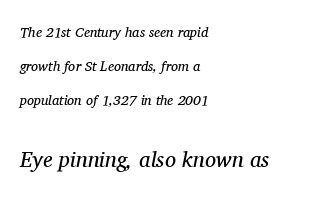
{"italic": "yes", "lean": "right", "slant_degrees": 11, "bold": "no", "underline": "no", "align": "left", "line_spacing": "loose", "line_spacing_ratio": 2.43, "letter_spacing": "normal", "letter_spacing_em": 0.0, "larger_block": "second", "size_ratio": 1.57, "glyph_px": 22}
